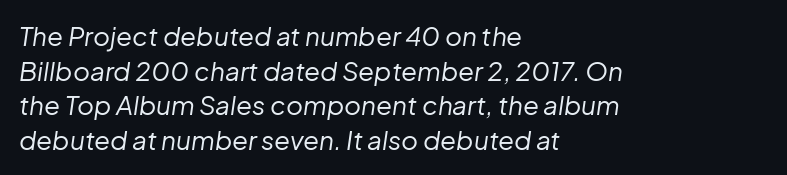
Q: Is the text bold? A: No.
Q: Is the text italic (slanted)? A: Yes, it leans right by about 8 degrees.
Q: Is the text underlined? A: No.
Q: How is the paragraph aligned? A: Left-aligned.
Q: Is the spacing between letters normal or unusually wide? A: Normal.
Q: Is the spacing between lines tight, normal or loose? A: Normal.
